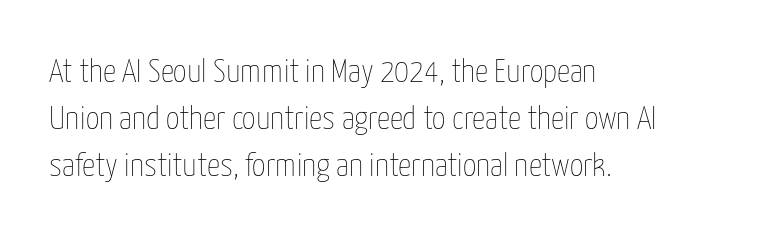
The string is rendered with underlining switched off. If you drew a ruler down the left edge, every line would touch it. Italic: no, the glyphs are upright roman. Vertical spacing — default.
